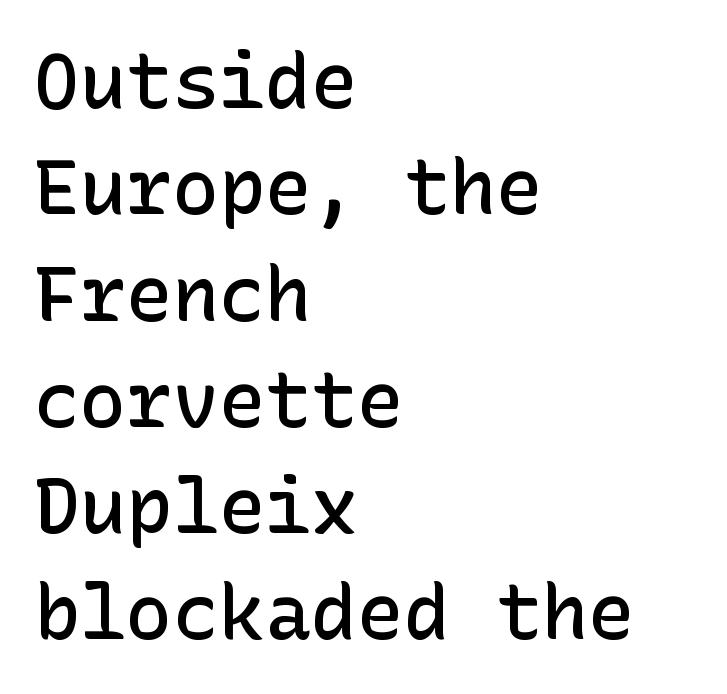
{"serif": "no", "italic": "no", "bold": "semi", "weight": "semibold", "width": "normal", "stroke_contrast": "low", "x_height": "medium", "underline": "no", "align": "left", "line_spacing": "normal", "line_spacing_ratio": 1.38, "letter_spacing": "normal", "letter_spacing_em": 0.0, "glyph_px": 77}
